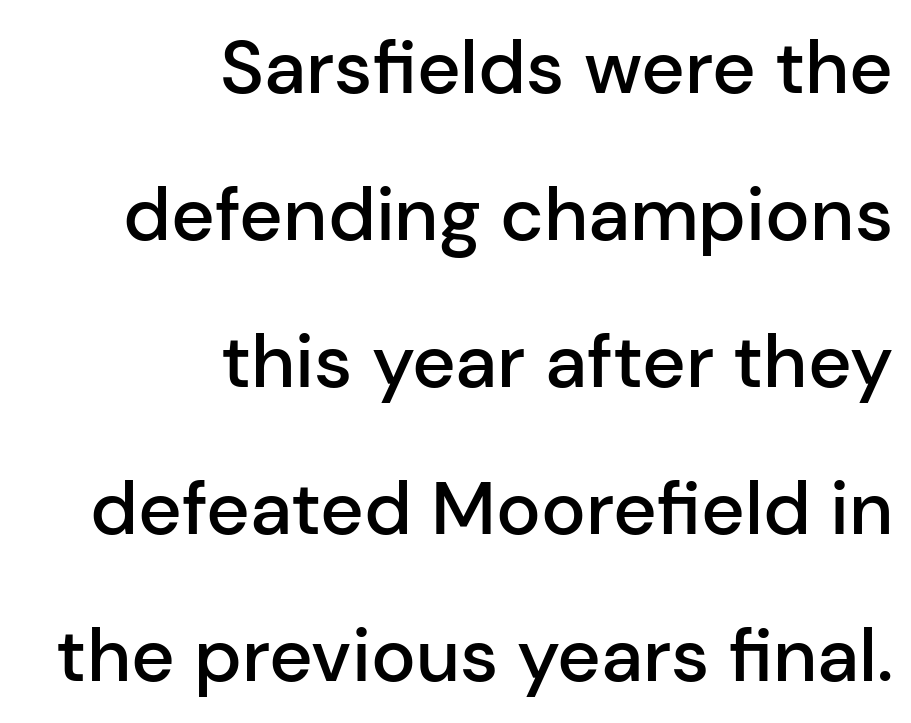
{"serif": "no", "italic": "no", "bold": "semi", "weight": "semibold", "width": "normal", "stroke_contrast": "low", "x_height": "medium", "monospaced": "no", "underline": "no", "align": "right", "line_spacing": "loose", "line_spacing_ratio": 1.96, "letter_spacing": "normal", "letter_spacing_em": 0.0, "glyph_px": 75}
